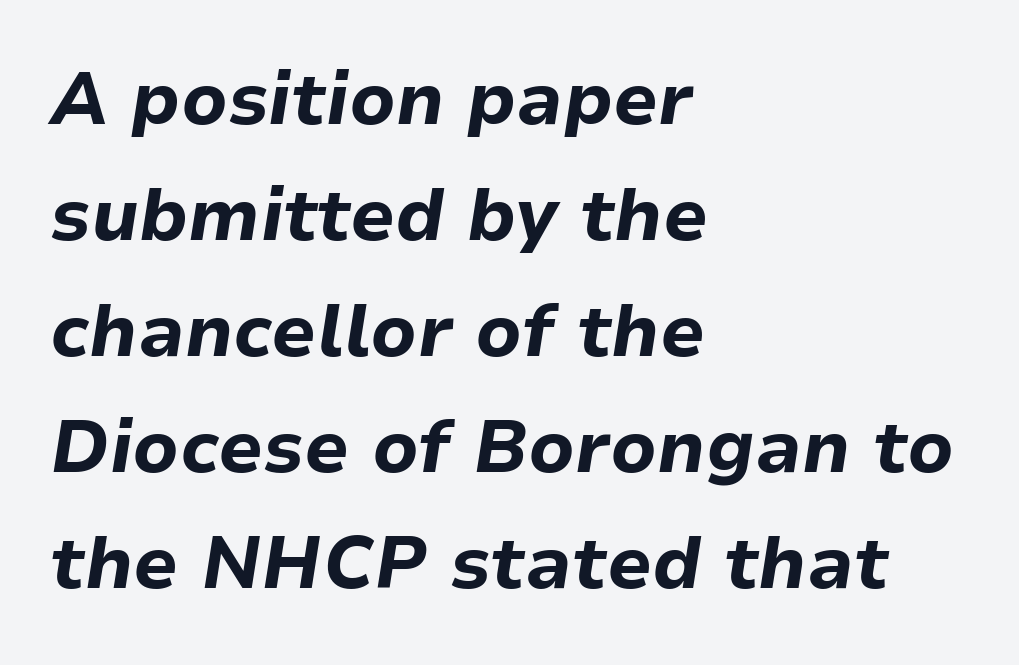
The image shows 73 px bold type, italic (leaning right); set left-aligned, normal line spacing (1.59x), normal letter spacing, not underlined; low stroke contrast and a medium x-height.
